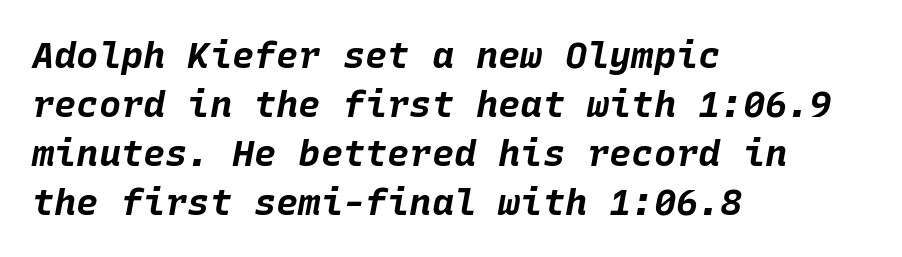
{"italic": "yes", "lean": "right", "slant_degrees": 10, "bold": "yes", "weight": "bold", "width": "normal", "stroke_contrast": "low", "x_height": "large", "monospaced": "yes", "underline": "no", "align": "left", "line_spacing": "normal", "line_spacing_ratio": 1.32, "letter_spacing": "normal", "letter_spacing_em": 0.0, "glyph_px": 37}
